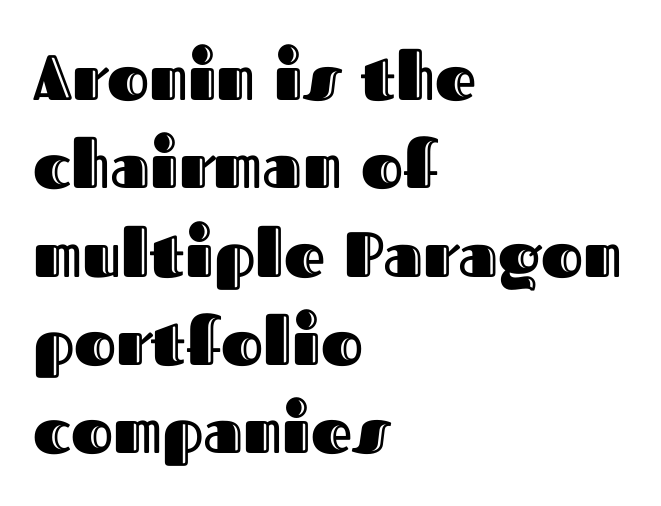
Q: Is the text italic (slanted)? A: No, it is upright.
Q: Is the text underlined? A: No.
Q: How is the paragraph aligned? A: Left-aligned.
Q: Is the spacing between letters normal or unusually wide? A: Normal.
Q: Is the spacing between lines tight, normal or loose? A: Normal.
Q: Width (condensed, normal, or wide)? A: Normal.
Q: x-height? A: Medium.
Q: Monospaced? A: No.
